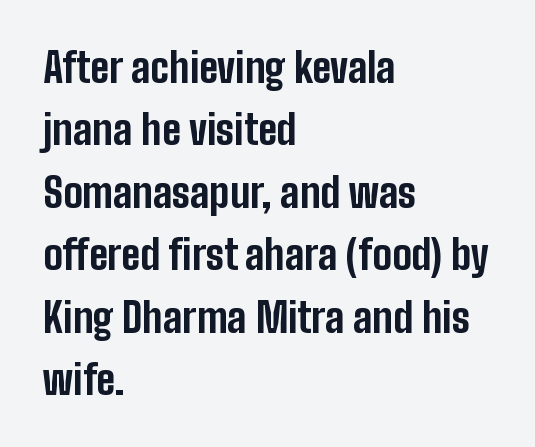
Designer's note — italics off, roman on. Heavy-handed strokes throughout: this text is bold. The glyphs in this specimen are sans serif. Short note: letters normally spaced. Baseline-to-baseline distance is the conventional proportion of letter height.
